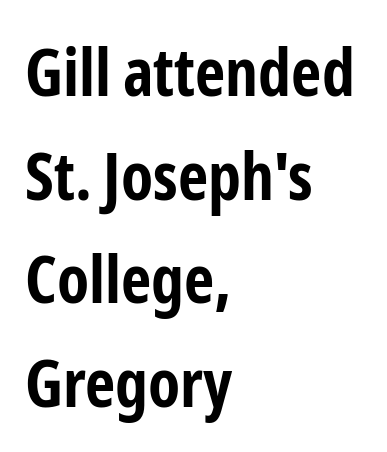
Q: Is the text bold? A: Yes.
Q: Is the text italic (slanted)? A: No, it is upright.
Q: Is the typeface a serif or a sans-serif typeface? A: Sans-serif.
Q: Is the text underlined? A: No.
Q: How is the paragraph aligned? A: Left-aligned.
Q: Is the spacing between letters normal or unusually wide? A: Normal.
Q: Is the spacing between lines tight, normal or loose? A: Normal.
Q: Width (condensed, normal, or wide)? A: Condensed.
Q: Stroke contrast? A: Low.
Q: x-height? A: Medium.
Q: Monospaced? A: No.
